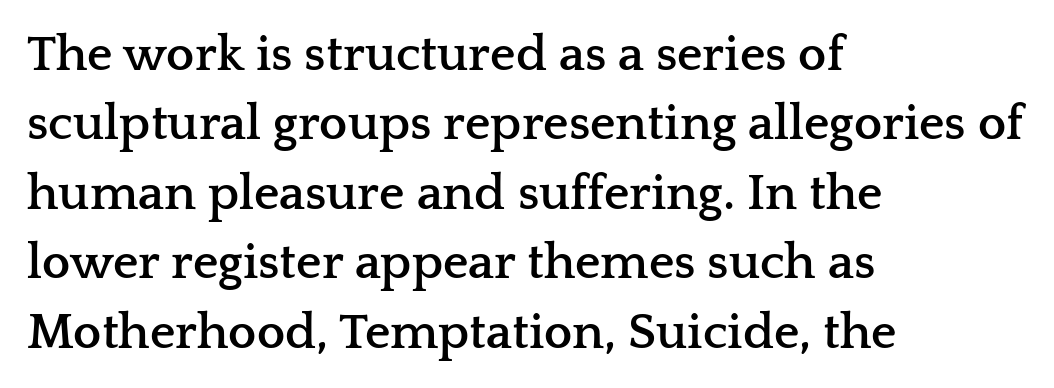
Which margin do the lines hug? The left one — the right edge is uneven. Each glyph is drawn with heavy, bold strokes. Rows of type keep a routine distance in the vertical direction. Is this a fixed-width face? No — the glyphs have proportional, varying widths.
